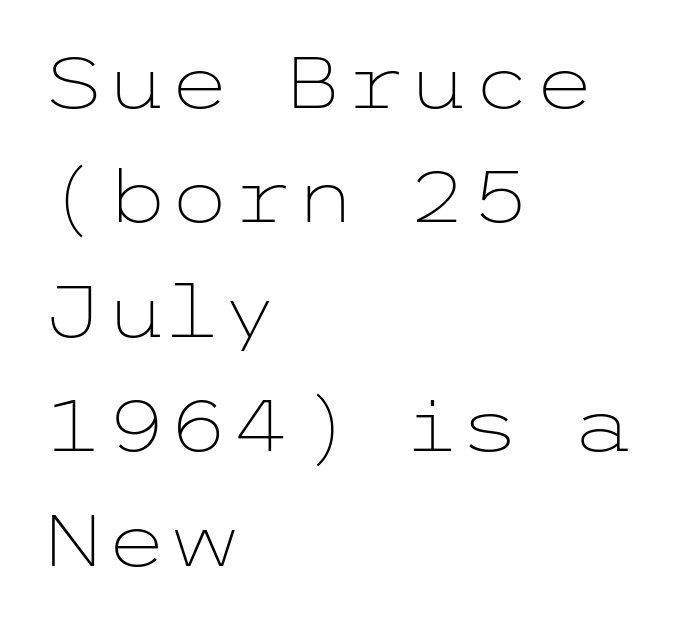
Tall strokes in this sample are plumb rather than angled. The zone under the glyphs is completely vacant. Are there feet on the stems? There aren't — it's a sans. Is the type heavy? It reads as light-to-regular instead. How would I describe the line gaps? Plain and ordinary.
